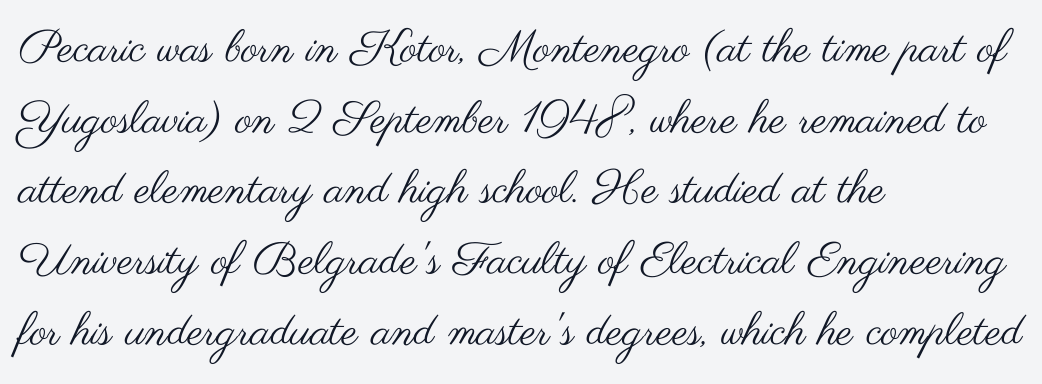
The image shows 45 px regular-weight, wide sans-serif type; set left-aligned, normal line spacing (1.57x), normal letter spacing, not underlined; medium stroke contrast and a small x-height.
